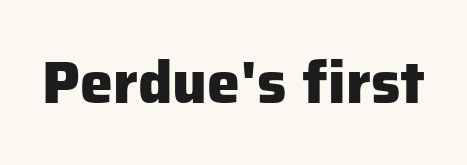
Q: Is the text bold? A: Yes.
Q: Is the text italic (slanted)? A: No, it is upright.
Q: Is the typeface a serif or a sans-serif typeface? A: Sans-serif.
Q: Is the text underlined? A: No.
Q: Is the spacing between letters normal or unusually wide? A: Normal.
Q: Width (condensed, normal, or wide)? A: Normal.
Q: Stroke contrast? A: Low.
Q: x-height? A: Medium.
Q: Monospaced? A: No.
